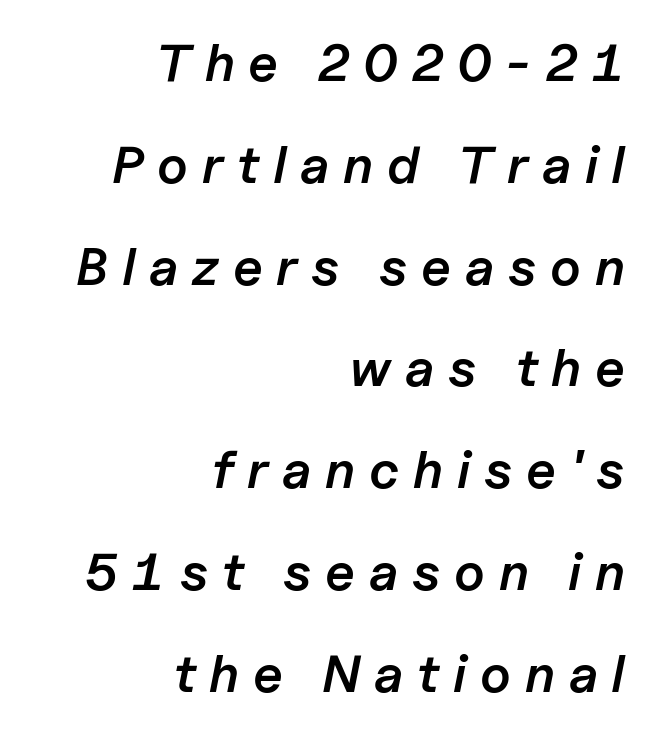
Q: Is the text bold? A: Semi-bold.
Q: Is the text italic (slanted)? A: Yes, it leans right by about 11 degrees.
Q: Is the text underlined? A: No.
Q: How is the paragraph aligned? A: Right-aligned.
Q: Is the spacing between letters normal or unusually wide? A: Unusually wide.
Q: Is the spacing between lines tight, normal or loose? A: Loose.
Q: Width (condensed, normal, or wide)? A: Normal.
Q: Stroke contrast? A: Low.
Q: x-height? A: Medium.
Q: Monospaced? A: No.
